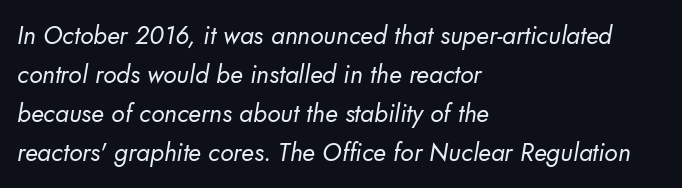
The image shows 25 px text type; set left-aligned, normal line spacing (1.56x), normal letter spacing, not underlined.
